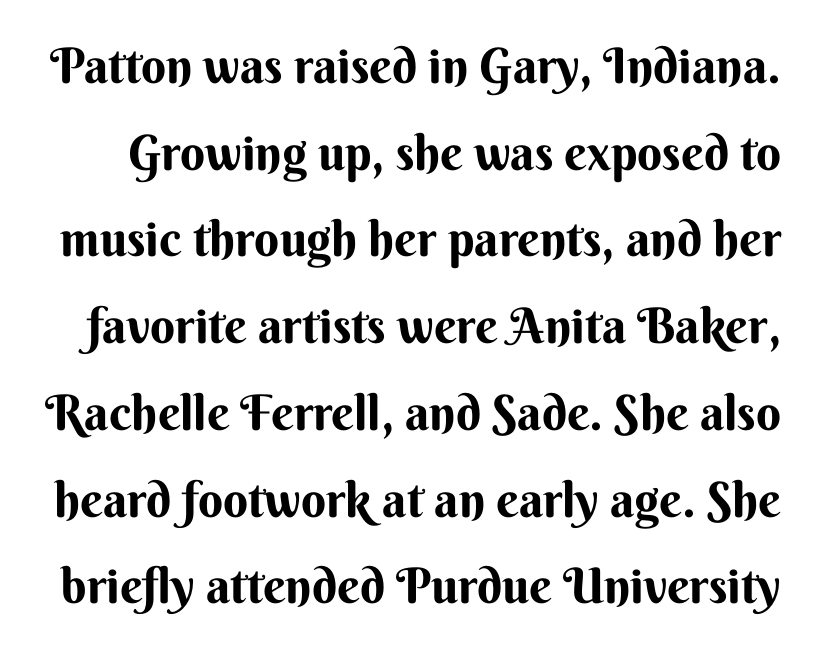
The sample has been set heavy, in full bold. Character widths vary here, with narrow letters taking less room than wide ones. Nope, not italic — everything's standing straight. The glyphs in this specimen are sans serif. Check the space under the baseline: it is left empty.
